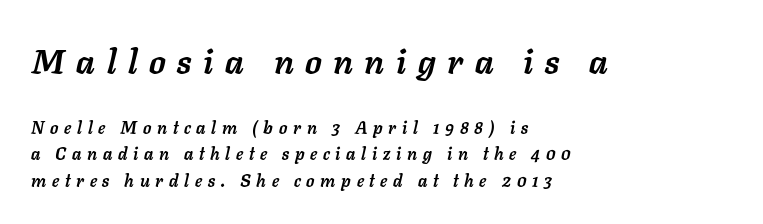
{"italic": "yes", "lean": "right", "slant_degrees": 11, "bold": "yes", "weight": "semibold", "width": "normal", "stroke_contrast": "low", "x_height": "medium", "monospaced": "no", "underline": "no", "align": "left", "line_spacing": "normal", "line_spacing_ratio": 1.57, "letter_spacing": "wide", "letter_spacing_em": 0.34, "larger_block": "first", "size_ratio": 2.0, "glyph_px": 34}
